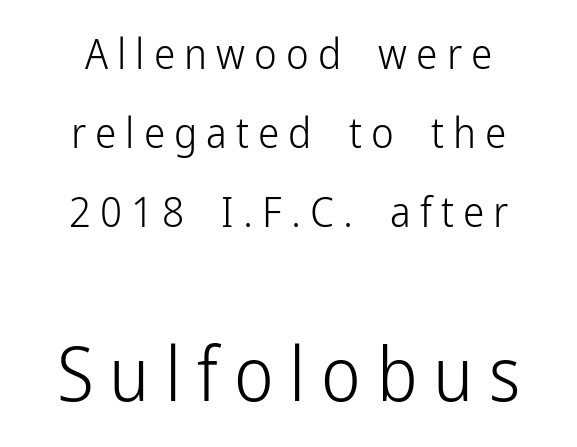
{"serif": "no", "italic": "no", "bold": "no", "weight": "light", "width": "condensed", "stroke_contrast": "low", "x_height": "medium", "monospaced": "no", "underline": "no", "align": "center", "line_spacing_ratio": 1.84, "letter_spacing": "wide", "letter_spacing_em": 0.21, "larger_block": "second", "size_ratio": 1.74, "glyph_px": 75}
